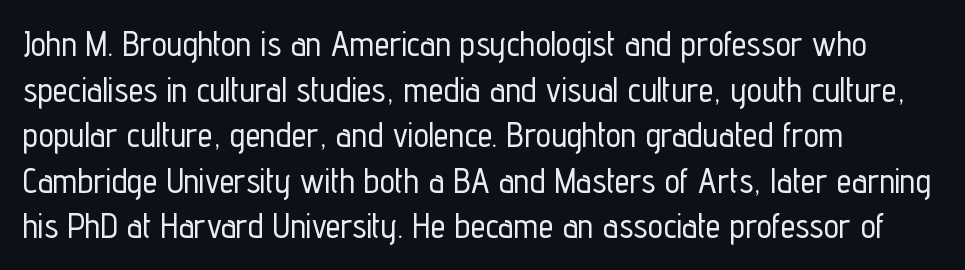
{"serif": "no", "italic": "no", "width": "condensed", "stroke_contrast": "low", "x_height": "medium", "monospaced": "no", "underline": "no", "align": "left", "line_spacing": "normal", "line_spacing_ratio": 1.34, "letter_spacing": "normal", "letter_spacing_em": 0.0, "glyph_px": 34}
